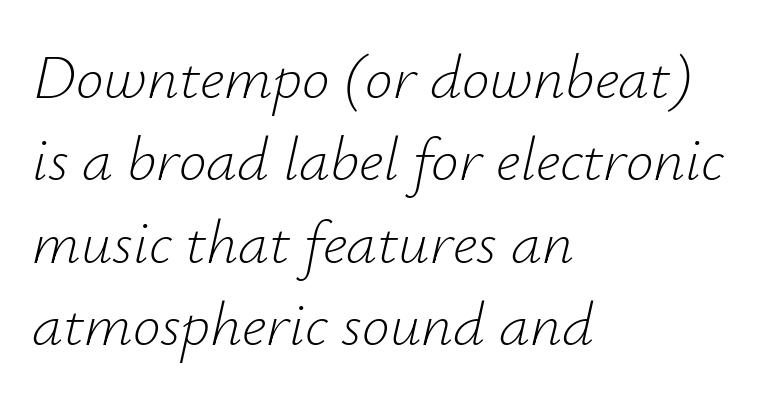
{"italic": "yes", "lean": "right", "slant_degrees": 12, "bold": "no", "weight": "light", "width": "normal", "stroke_contrast": "low", "x_height": "small", "monospaced": "no", "underline": "no", "align": "left", "line_spacing": "normal", "line_spacing_ratio": 1.33, "letter_spacing": "normal", "letter_spacing_em": 0.0, "glyph_px": 62}
